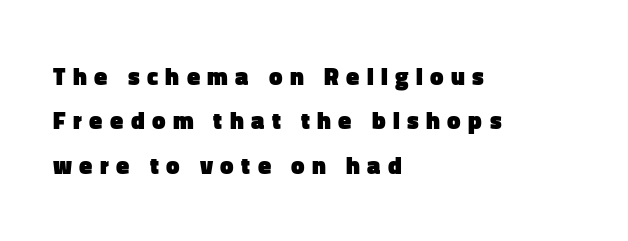
{"italic": "no", "bold": "yes", "underline": "no", "align": "left", "line_spacing_ratio": 1.85, "letter_spacing": "wide", "letter_spacing_em": 0.31, "glyph_px": 24}
